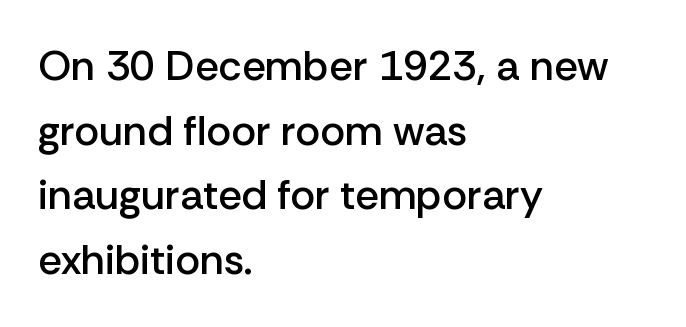
The image shows 42 px semibold sans-serif type, upright; set left-aligned, normal line spacing (1.54x), normal letter spacing, not underlined; low stroke contrast and a medium x-height.
